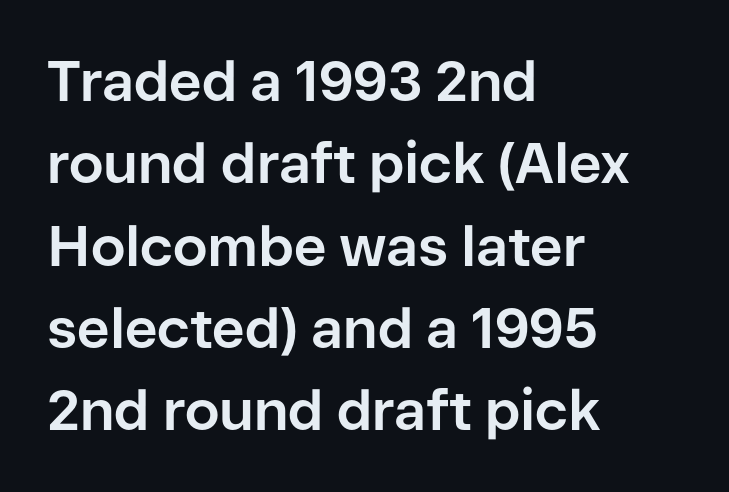
Q: Is the text bold? A: Yes.
Q: Is the text italic (slanted)? A: No, it is upright.
Q: Is the typeface a serif or a sans-serif typeface? A: Sans-serif.
Q: Is the text underlined? A: No.
Q: How is the paragraph aligned? A: Left-aligned.
Q: Is the spacing between letters normal or unusually wide? A: Normal.
Q: Is the spacing between lines tight, normal or loose? A: Normal.
Q: Width (condensed, normal, or wide)? A: Normal.
Q: Stroke contrast? A: Low.
Q: x-height? A: Medium.
Q: Monospaced? A: No.
